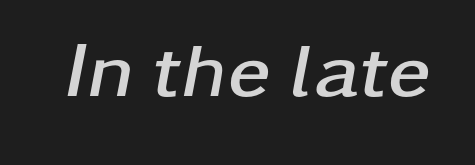
The image shows 78 px semibold, wide type, italic (leaning right); set normal letter spacing, not underlined; low stroke contrast and a medium x-height.
